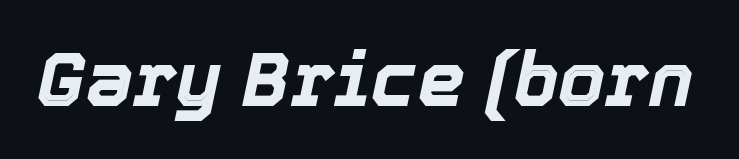
The foot of each line stays bare and open. You'd pick this weight for a headline — it's a proper bold. Observe the ordinary spacing: letters are neighbours, not strangers. The axis of the letterforms is tilted away from vertical. The letters advance in unequal steps, a hallmark of proportional type.
